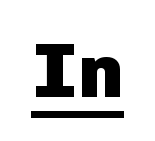
Q: Is the text bold? A: Yes.
Q: Is the text italic (slanted)? A: No, it is upright.
Q: Is the typeface a serif or a sans-serif typeface? A: Sans-serif.
Q: Is the text underlined? A: Yes.
Q: Is the spacing between letters normal or unusually wide? A: Normal.
Q: Width (condensed, normal, or wide)? A: Normal.
Q: Stroke contrast? A: Low.
Q: x-height? A: Medium.
